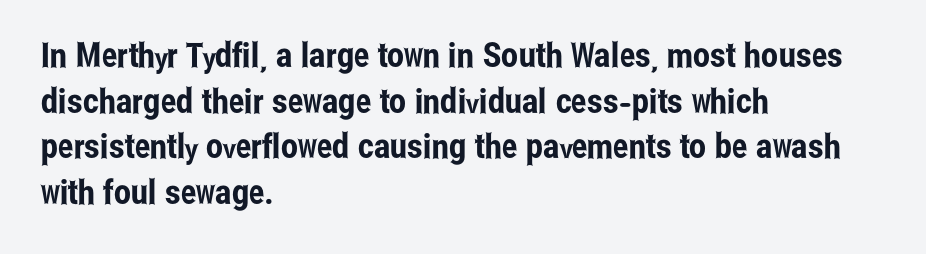
Q: Is the text italic (slanted)? A: No, it is upright.
Q: Is the typeface a serif or a sans-serif typeface? A: Sans-serif.
Q: Is the text underlined? A: No.
Q: How is the paragraph aligned? A: Left-aligned.
Q: Is the spacing between letters normal or unusually wide? A: Normal.
Q: Is the spacing between lines tight, normal or loose? A: Normal.
Q: Width (condensed, normal, or wide)? A: Condensed.
Q: Stroke contrast? A: Low.
Q: x-height? A: Medium.
Q: Monospaced? A: No.
